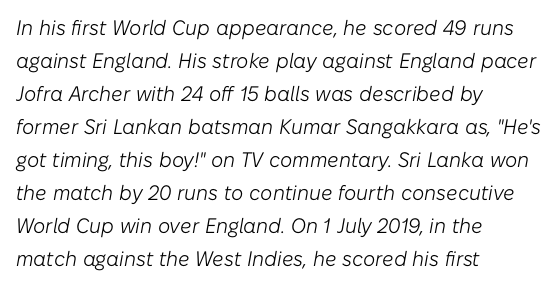
{"italic": "yes", "lean": "right", "slant_degrees": 10, "bold": "no", "underline": "no", "align": "left", "line_spacing": "normal", "line_spacing_ratio": 1.57, "letter_spacing": "normal", "letter_spacing_em": 0.0, "glyph_px": 21}
